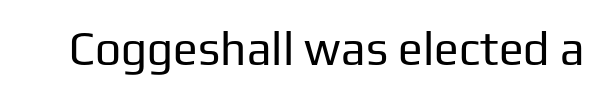
The image shows 46 px regular-weight sans-serif type, upright; set normal letter spacing, not underlined; low stroke contrast and a medium x-height.
